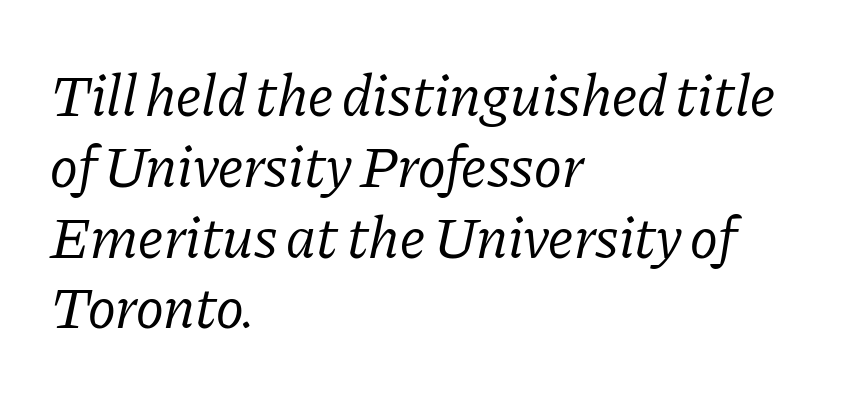
The image shows 59 px regular-weight serif type, italic (leaning right); set left-aligned, line spacing 1.2x, normal letter spacing, not underlined; low stroke contrast and a medium x-height.
